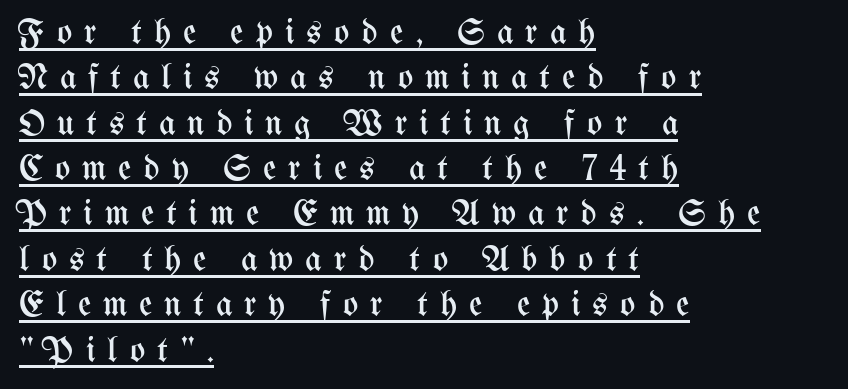
Q: Is the text bold? A: No.
Q: Is the text italic (slanted)? A: No, it is upright.
Q: Is the text underlined? A: Yes.
Q: How is the paragraph aligned? A: Left-aligned.
Q: Is the spacing between letters normal or unusually wide? A: Unusually wide.
Q: Is the spacing between lines tight, normal or loose? A: Normal.
Q: Width (condensed, normal, or wide)? A: Condensed.
Q: Stroke contrast? A: Medium.
Q: x-height? A: Medium.
Q: Monospaced? A: No.
